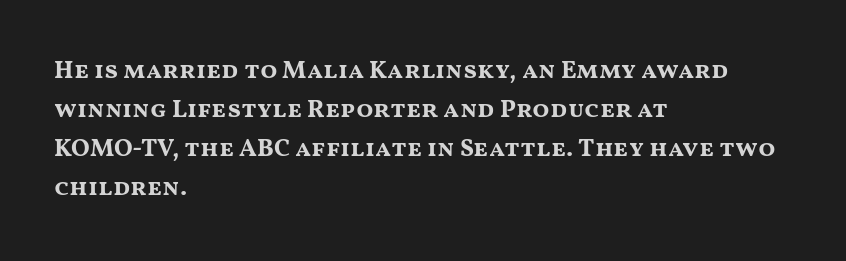
The image shows 25 px bold type, upright; set left-aligned, normal line spacing (1.56x), normal letter spacing, not underlined.
